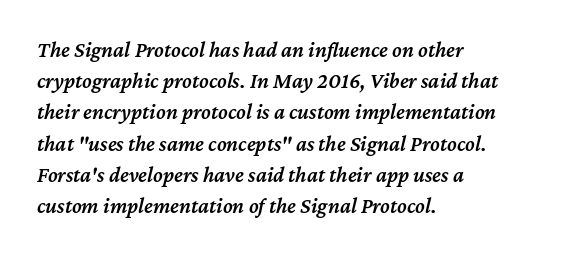
{"italic": "yes", "lean": "right", "slant_degrees": 12, "bold": "semi", "underline": "no", "align": "left", "line_spacing": "normal", "line_spacing_ratio": 1.42, "letter_spacing": "normal", "letter_spacing_em": 0.0, "glyph_px": 22}
